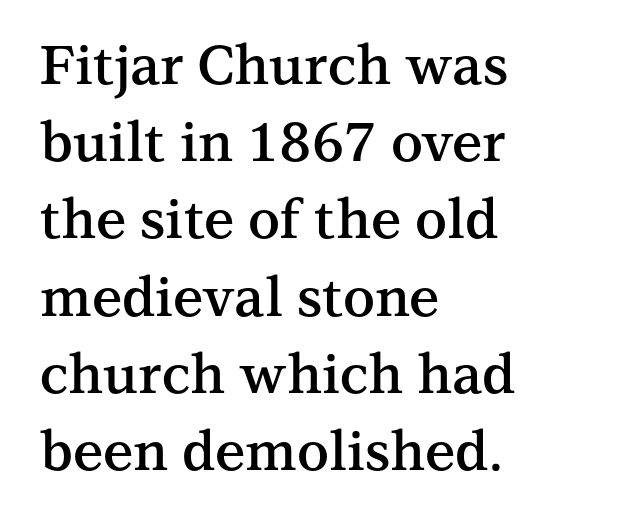
Look at the bottom of the vertical strokes: they flare into serifs here. The passage shown is typed in a proportional face where columns would drift. Typographic density is moderately raised because the face is semibold. The foot of each line stays bare and open.
